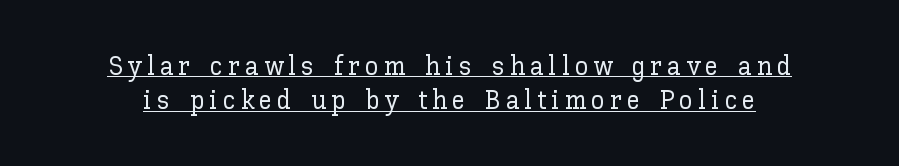
These characters rest on top of a visible drawn line. Vertical spacing — default. Ascenders rise straight up at ninety degrees.
